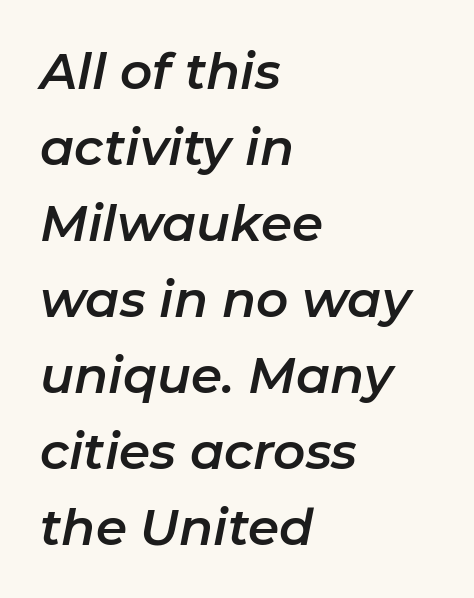
Q: Is the text italic (slanted)? A: Yes, it leans right by about 11 degrees.
Q: Is the text underlined? A: No.
Q: How is the paragraph aligned? A: Left-aligned.
Q: Is the spacing between letters normal or unusually wide? A: Normal.
Q: Is the spacing between lines tight, normal or loose? A: Normal.
Q: Width (condensed, normal, or wide)? A: Normal.
Q: Stroke contrast? A: Low.
Q: x-height? A: Medium.
Q: Monospaced? A: No.
